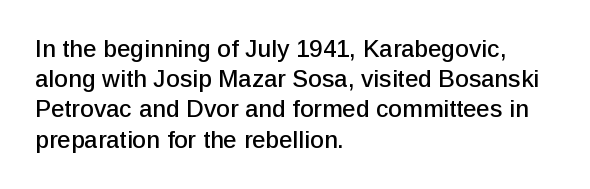
Leading: standard. Ascenders rise straight up at ninety degrees. The text block is weighted toward the left margin, trailing off unevenly rightward. Default kerning and tracking; the words read as compact shapes. Underlining? Definitely not there.
